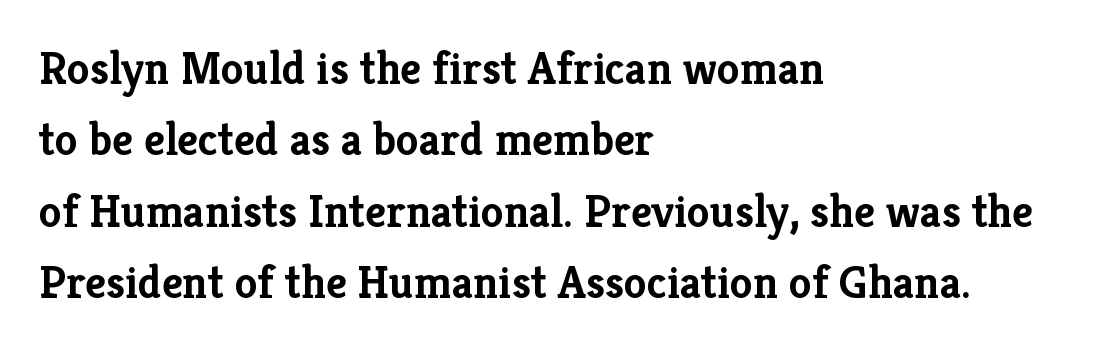
Q: Is the text bold? A: Yes.
Q: Is the text italic (slanted)? A: No, it is upright.
Q: Is the typeface a serif or a sans-serif typeface? A: Serif.
Q: Is the text underlined? A: No.
Q: How is the paragraph aligned? A: Left-aligned.
Q: Is the spacing between letters normal or unusually wide? A: Normal.
Q: Is the spacing between lines tight, normal or loose? A: Normal.
Q: Width (condensed, normal, or wide)? A: Normal.
Q: Stroke contrast? A: Low.
Q: x-height? A: Medium.
Q: Monospaced? A: No.
